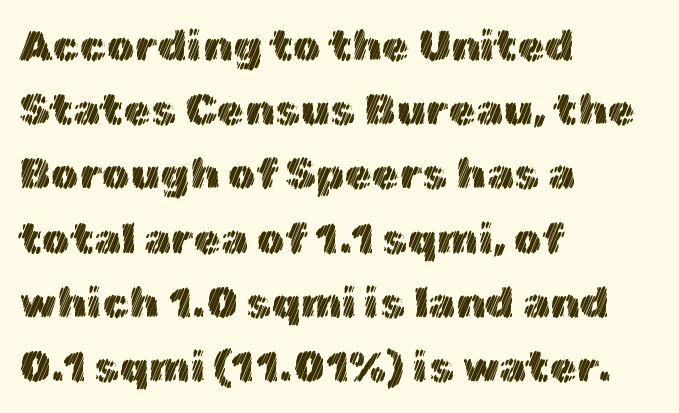
The leading is moderate, giving the passage an even texture. The typography opts for an upright posture over an oblique one. Here the glyphs are tracked normally, forming tight word shapes. Think of a printed novel: that variable character pitch is what you see here.
